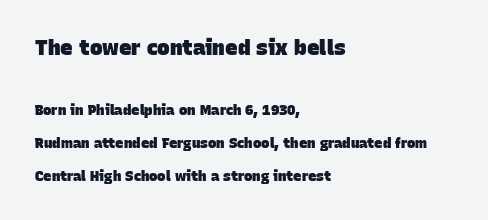
The image shows 21 px bold type; set left-aligned, loose line spacing (2.35x), normal letter spacing, not underlined; the first (top) block is 1.5x larger.
